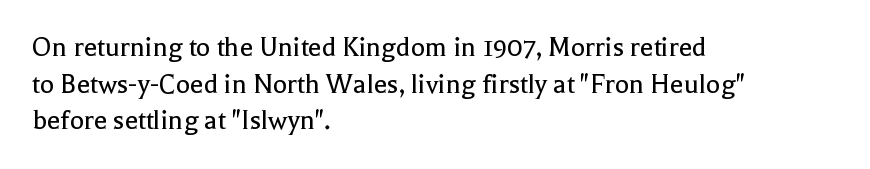
{"serif": "yes", "italic": "no", "bold": "no", "weight": "regular", "width": "normal", "x_height": "medium", "monospaced": "no", "underline": "no", "align": "left", "line_spacing_ratio": 1.22, "letter_spacing": "normal", "letter_spacing_em": 0.0, "glyph_px": 30}
